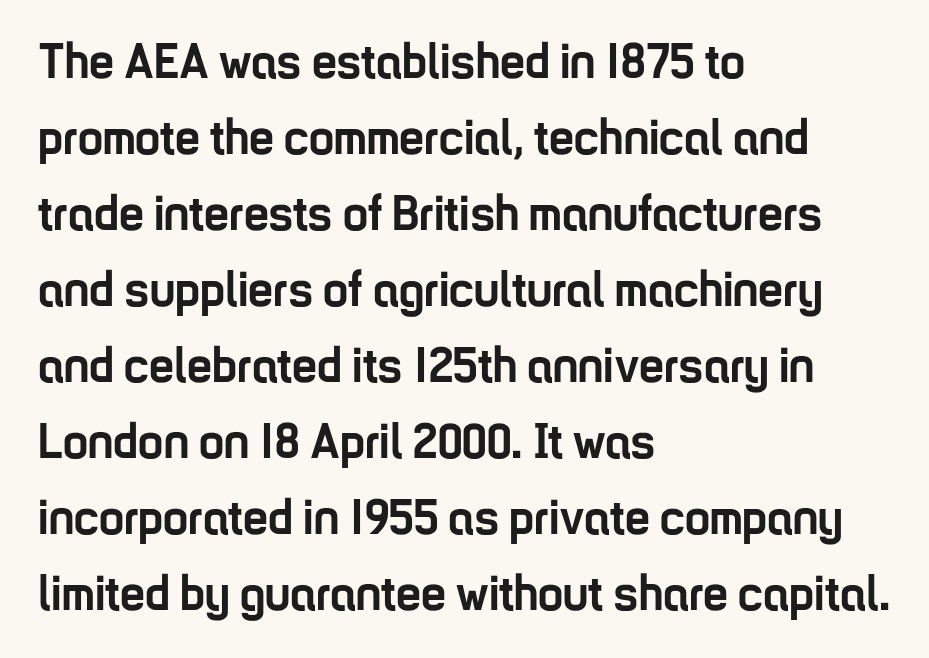
Q: Is the text bold? A: Yes.
Q: Is the text italic (slanted)? A: No, it is upright.
Q: Is the typeface a serif or a sans-serif typeface? A: Sans-serif.
Q: Is the text underlined? A: No.
Q: How is the paragraph aligned? A: Left-aligned.
Q: Is the spacing between letters normal or unusually wide? A: Normal.
Q: Is the spacing between lines tight, normal or loose? A: Normal.
Q: Width (condensed, normal, or wide)? A: Condensed.
Q: Stroke contrast? A: Low.
Q: x-height? A: Medium.
Q: Monospaced? A: No.
